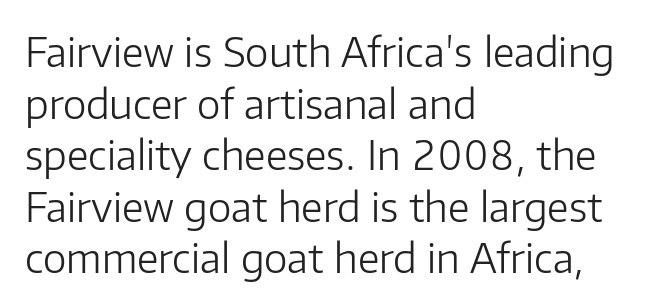
The image shows 40 px light sans-serif type, upright; set left-aligned, normal line spacing (1.29x), normal letter spacing, not underlined; low stroke contrast and a medium x-height.
